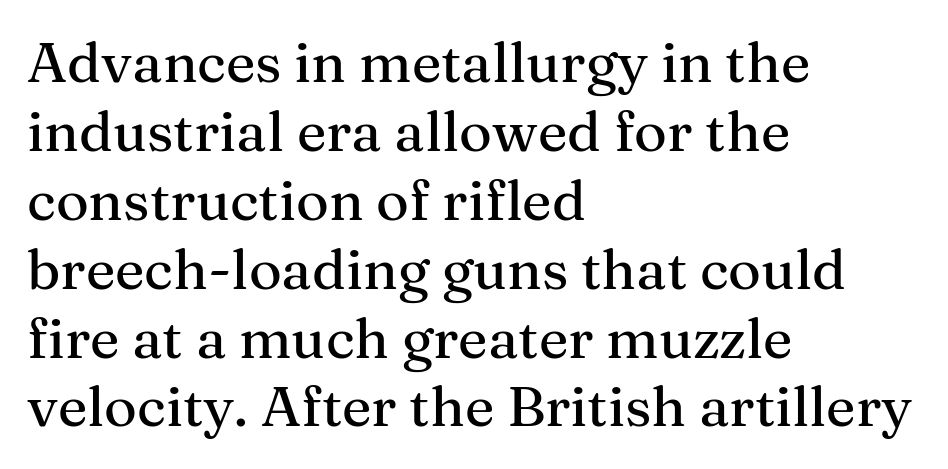
Q: Is the text italic (slanted)? A: No, it is upright.
Q: Is the typeface a serif or a sans-serif typeface? A: Serif.
Q: Is the text underlined? A: No.
Q: How is the paragraph aligned? A: Left-aligned.
Q: Is the spacing between letters normal or unusually wide? A: Normal.
Q: Width (condensed, normal, or wide)? A: Normal.
Q: Stroke contrast? A: Medium.
Q: x-height? A: Medium.
Q: Monospaced? A: No.
